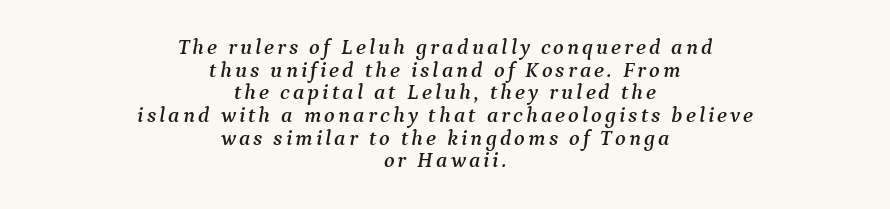
{"italic": "yes", "lean": "right", "slant_degrees": 9, "underline": "no", "align": "center", "line_spacing": "tight", "line_spacing_ratio": 1.03, "glyph_px": 22}
